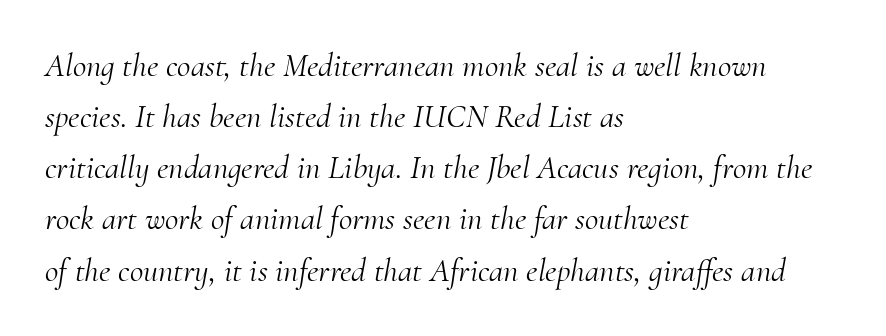
The specimen omits any rule beneath the text block's lines. Serifs: yes, visible at the terminals of the letterforms. Inter-character spacing is left at the font's built-in metrics. This sample has the flowing, uneven cadence of proportional lettering. Line spacing here is normal. Posture: slanted.
